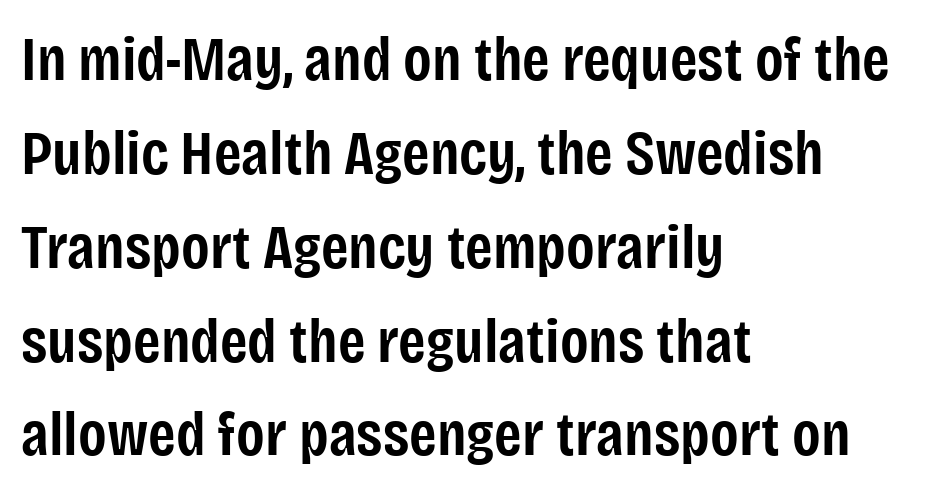
I'd call this a sans setting — the letters go barefoot. A classic flush-left, rag-right setting is used for this passage. Line spacing here is normal. Semibold letterforms, between regular and bold. Glance below the letters and you will spot only blank space.
